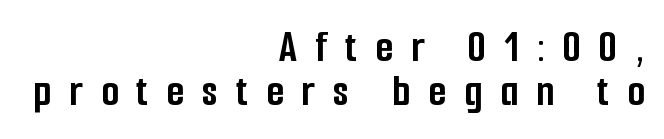
{"serif": "no", "italic": "no", "bold": "yes", "weight": "semibold", "width": "condensed", "stroke_contrast": "low", "x_height": "medium", "monospaced": "no", "underline": "no", "align": "right", "line_spacing": "tight", "line_spacing_ratio": 0.96, "letter_spacing": "wide", "letter_spacing_em": 0.39, "glyph_px": 46}
